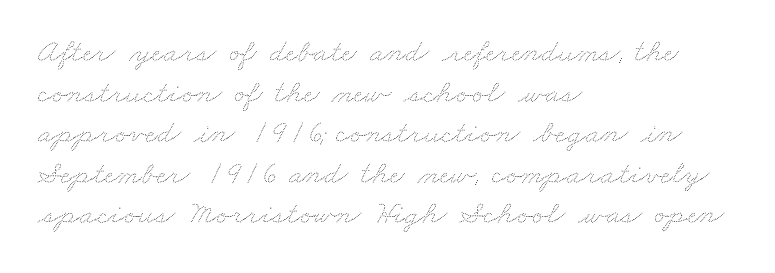
{"bold": "no", "weight": "thin", "width": "wide", "stroke_contrast": "medium", "x_height": "small", "monospaced": "no", "underline": "no", "align": "left", "line_spacing_ratio": 1.23, "letter_spacing": "normal", "letter_spacing_em": 0.0, "glyph_px": 33}
